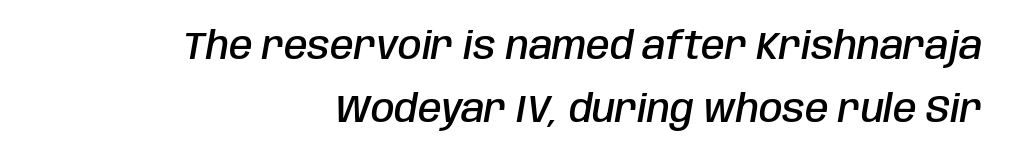
{"italic": "yes", "lean": "right", "slant_degrees": 10, "bold": "semi", "weight": "semibold", "width": "condensed", "stroke_contrast": "low", "x_height": "large", "monospaced": "no", "underline": "no", "align": "right", "line_spacing": "normal", "line_spacing_ratio": 1.65, "letter_spacing": "normal", "letter_spacing_em": 0.0, "glyph_px": 38}
